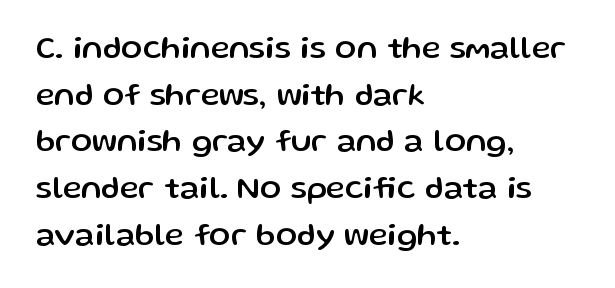
Q: Is the text italic (slanted)? A: No, it is upright.
Q: Is the typeface a serif or a sans-serif typeface? A: Sans-serif.
Q: Is the text underlined? A: No.
Q: How is the paragraph aligned? A: Left-aligned.
Q: Is the spacing between letters normal or unusually wide? A: Normal.
Q: Is the spacing between lines tight, normal or loose? A: Normal.
Q: Width (condensed, normal, or wide)? A: Normal.
Q: Stroke contrast? A: Low.
Q: x-height? A: Medium.
Q: Monospaced? A: No.
